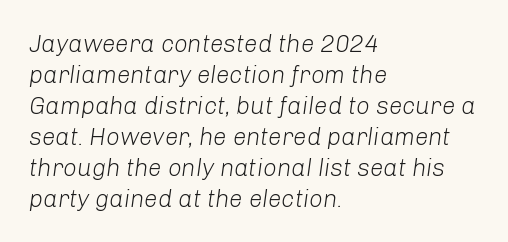
Q: Is the text bold? A: No.
Q: Is the text italic (slanted)? A: Yes, it leans right by about 8 degrees.
Q: Is the text underlined? A: No.
Q: How is the paragraph aligned? A: Left-aligned.
Q: Is the spacing between letters normal or unusually wide? A: Normal.
Q: Is the spacing between lines tight, normal or loose? A: Normal.
